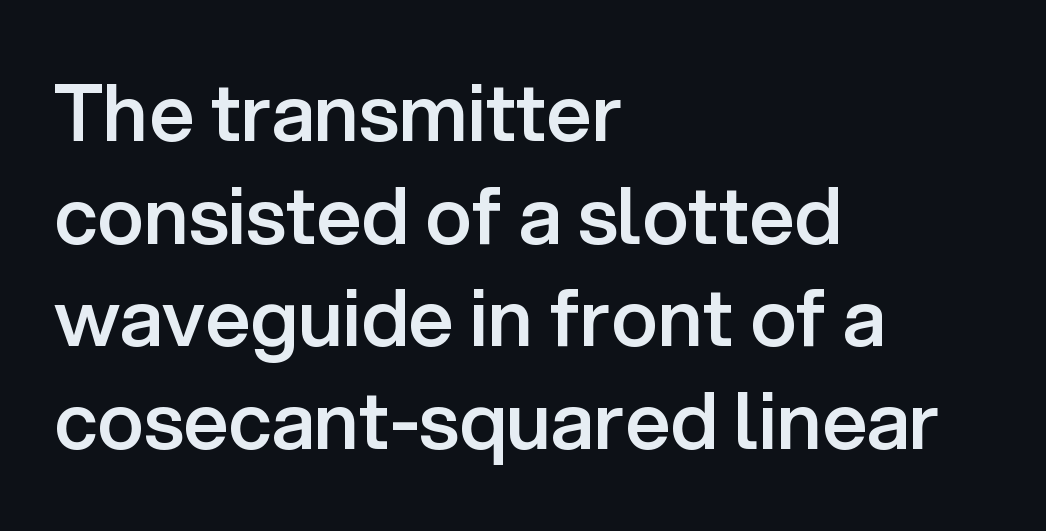
No feet cap the strokes, marking this as sans-serif type. Caption: semibold face, moderately heavy strokes. A normal amount of white space separates one row of letters from the next. Descenders are the only things crossing below the line.
